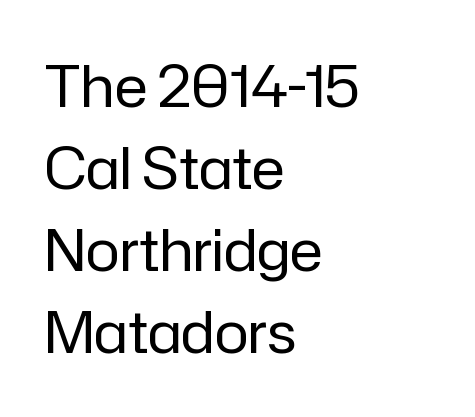
Q: Is the text bold? A: No.
Q: Is the text italic (slanted)? A: No, it is upright.
Q: Is the typeface a serif or a sans-serif typeface? A: Sans-serif.
Q: Is the text underlined? A: No.
Q: How is the paragraph aligned? A: Left-aligned.
Q: Is the spacing between letters normal or unusually wide? A: Normal.
Q: Is the spacing between lines tight, normal or loose? A: Normal.
Q: Width (condensed, normal, or wide)? A: Normal.
Q: Stroke contrast? A: Low.
Q: x-height? A: Medium.
Q: Monospaced? A: No.
